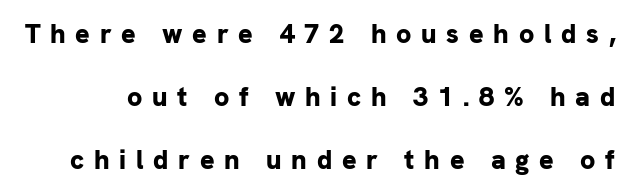
Q: Is the text bold? A: Yes.
Q: Is the text italic (slanted)? A: No, it is upright.
Q: Is the text underlined? A: No.
Q: Is the spacing between letters normal or unusually wide? A: Unusually wide.
Q: Is the spacing between lines tight, normal or loose? A: Loose.
